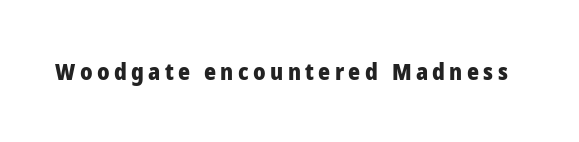
{"italic": "no", "bold": "yes", "underline": "no", "glyph_px": 23}
